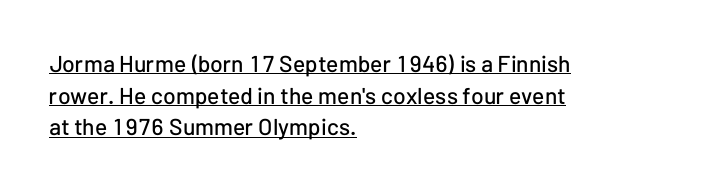
No extra tracking has been applied to these lines. Leading: standard. It's the straight-up-and-down kind of type. Students, observe the line beneath the letters — that is underlining. The paragraph shown leans on its left margin.
